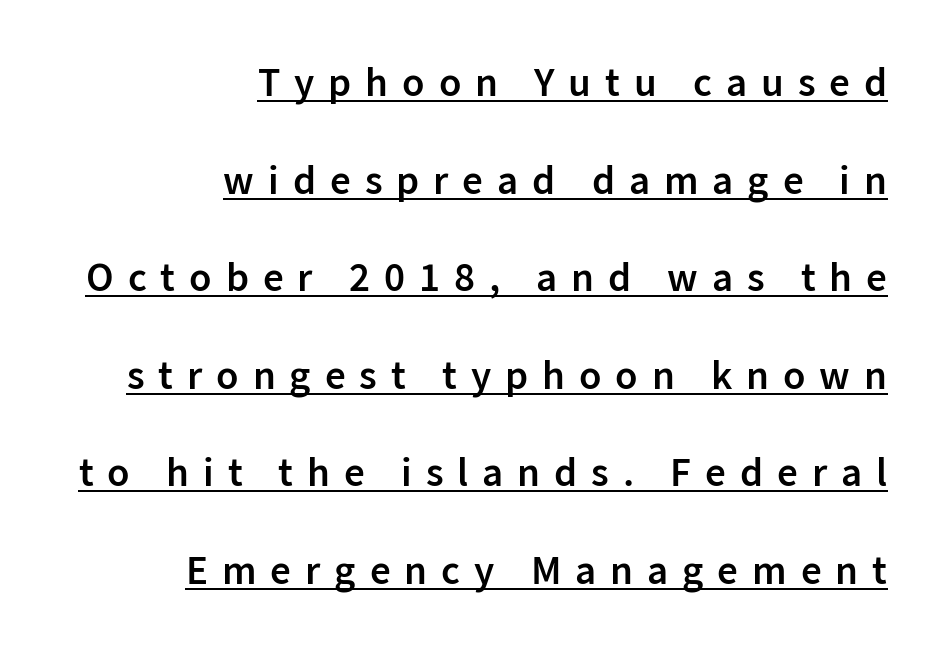
{"serif": "no", "italic": "no", "bold": "semi", "weight": "semibold", "width": "normal", "stroke_contrast": "low", "x_height": "medium", "monospaced": "no", "underline": "yes", "align": "right", "line_spacing": "loose", "line_spacing_ratio": 2.38, "letter_spacing": "wide", "letter_spacing_em": 0.34, "glyph_px": 41}
